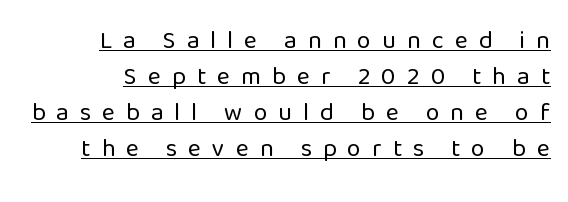
{"italic": "no", "bold": "no", "underline": "yes", "align": "right", "line_spacing": "normal", "line_spacing_ratio": 1.44, "letter_spacing": "wide", "letter_spacing_em": 0.44, "glyph_px": 25}
